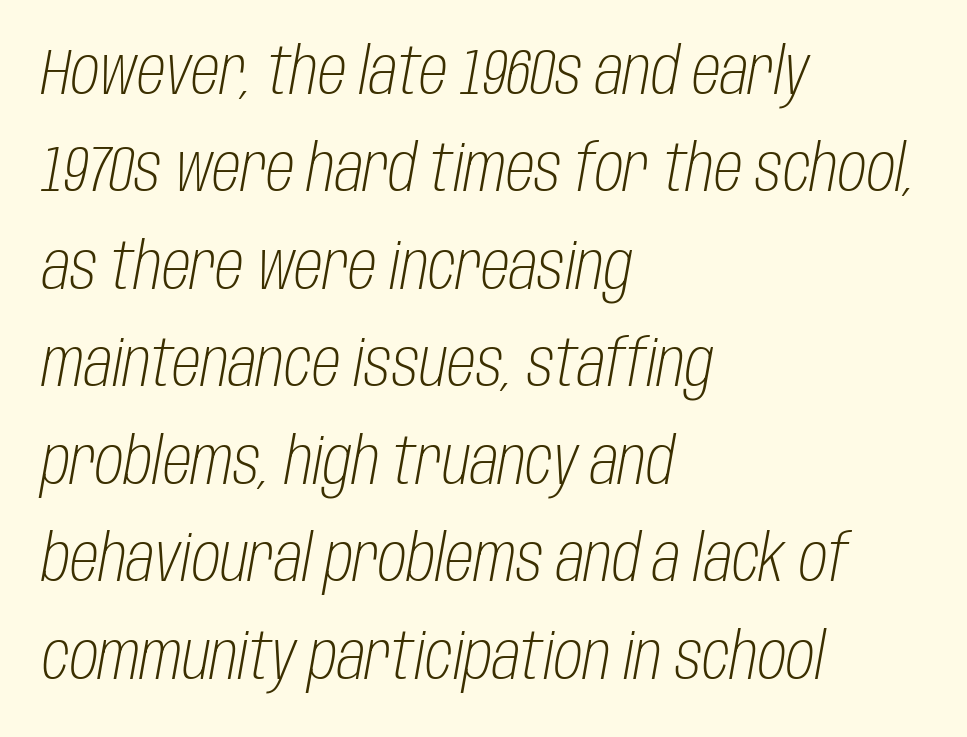
Q: Is the text bold? A: No.
Q: Is the text italic (slanted)? A: Yes, it leans right by about 10 degrees.
Q: Is the text underlined? A: No.
Q: How is the paragraph aligned? A: Left-aligned.
Q: Is the spacing between letters normal or unusually wide? A: Normal.
Q: Is the spacing between lines tight, normal or loose? A: Normal.
Q: Width (condensed, normal, or wide)? A: Condensed.
Q: Stroke contrast? A: Low.
Q: x-height? A: Large.
Q: Monospaced? A: No.
